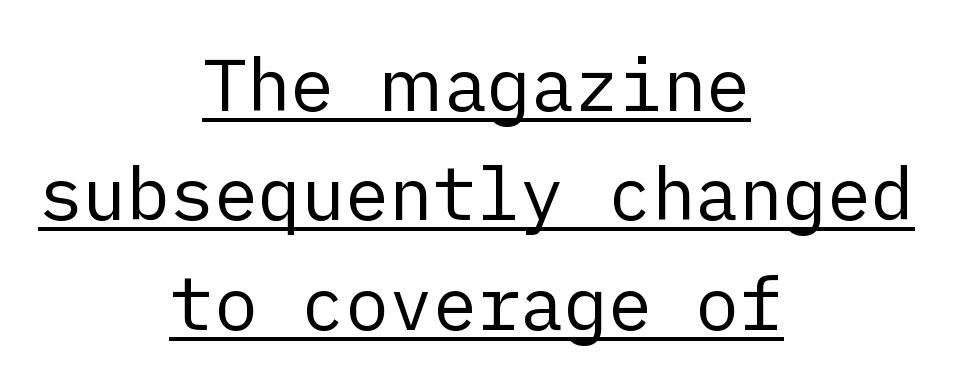
{"serif": "no", "italic": "no", "bold": "no", "weight": "regular", "width": "normal", "stroke_contrast": "low", "x_height": "medium", "underline": "yes", "align": "center", "line_spacing": "normal", "line_spacing_ratio": 1.5, "letter_spacing": "normal", "letter_spacing_em": 0.0, "glyph_px": 73}
